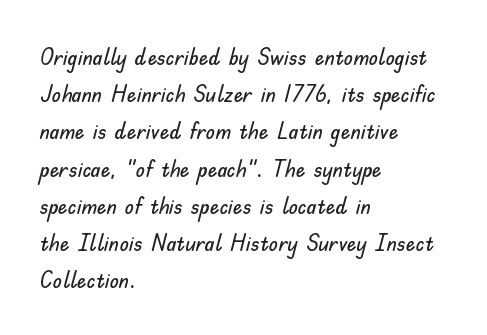
Interline gaps are of average width in this sample. The face used here is rendered with its standard letterfit. Leftover space on each line is placed entirely after the last word. Beneath every word, the page is bare.
